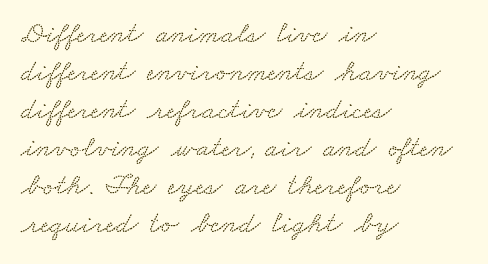
Any mark beneath the type? The region is blank. The paragraph has a hard left edge and a soft right edge. You could call the tracking neutral — neither tight nor loose. Interline gaps are of average width in this sample. A serif font was chosen for this passage. Note the varied advance widths — an 'i' is clearly narrower than an 'm'.
